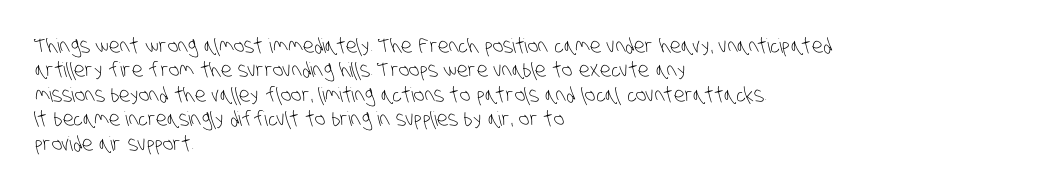
Q: Is the text bold? A: No.
Q: Is the text underlined? A: No.
Q: How is the paragraph aligned? A: Left-aligned.
Q: Is the spacing between letters normal or unusually wide? A: Normal.
